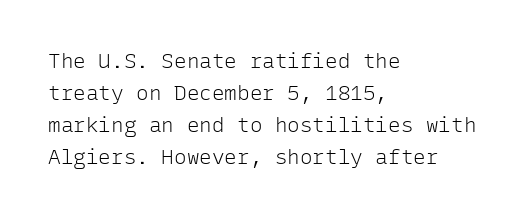
{"italic": "no", "bold": "no", "underline": "no", "align": "left", "line_spacing": "normal", "line_spacing_ratio": 1.53, "letter_spacing": "normal", "letter_spacing_em": 0.0, "glyph_px": 21}
